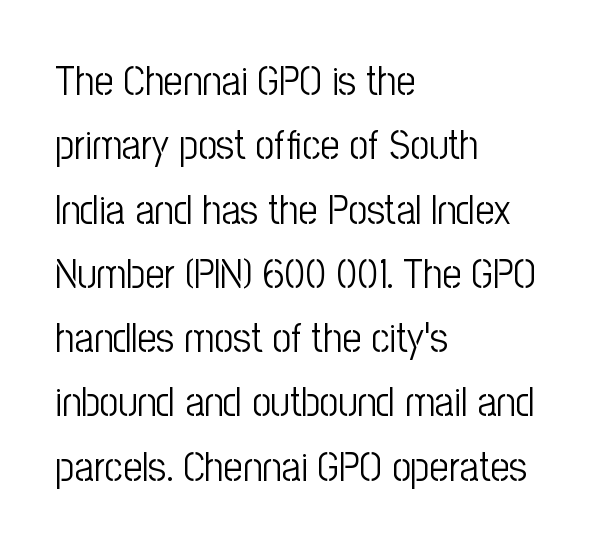
Q: Is the text bold? A: No.
Q: Is the text italic (slanted)? A: No, it is upright.
Q: Is the typeface a serif or a sans-serif typeface? A: Sans-serif.
Q: Is the text underlined? A: No.
Q: How is the paragraph aligned? A: Left-aligned.
Q: Is the spacing between letters normal or unusually wide? A: Normal.
Q: Is the spacing between lines tight, normal or loose? A: Normal.
Q: Width (condensed, normal, or wide)? A: Condensed.
Q: Stroke contrast? A: Low.
Q: x-height? A: Medium.
Q: Monospaced? A: No.
